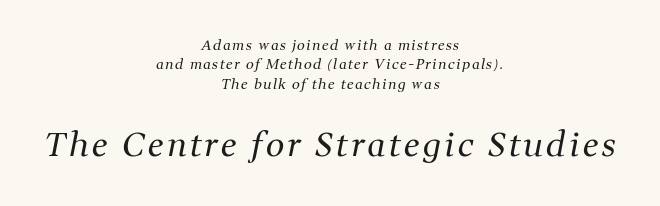
Q: Is the text bold? A: No.
Q: Is the text italic (slanted)? A: Yes, it leans right by about 11 degrees.
Q: Is the typeface a serif or a sans-serif typeface? A: Serif.
Q: Is the text underlined? A: No.
Q: How is the paragraph aligned? A: Centered.
Q: Is the spacing between lines tight, normal or loose? A: Normal.
Q: Which block of text is set in a larger size, the first (top) or the second (bottom)? A: The second (bottom) one.
Q: Width (condensed, normal, or wide)? A: Normal.
Q: Stroke contrast? A: Medium.
Q: x-height? A: Medium.
Q: Monospaced? A: No.
